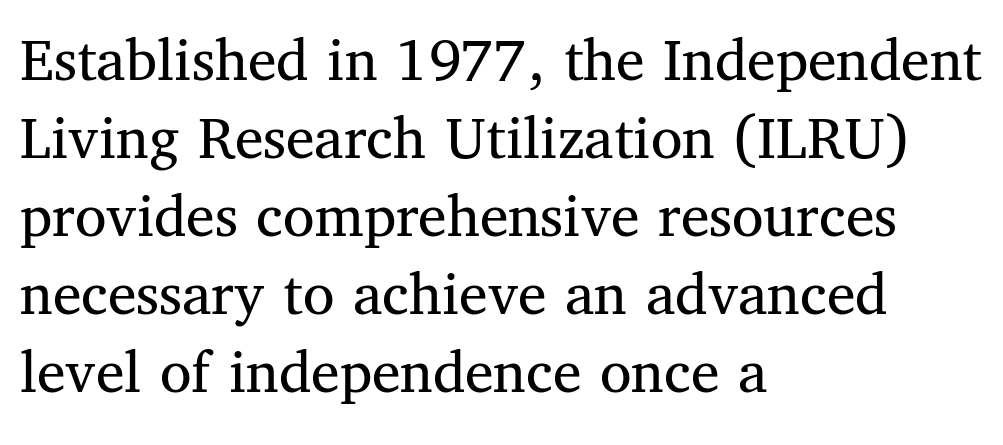
{"serif": "yes", "italic": "no", "bold": "no", "weight": "regular", "width": "normal", "stroke_contrast": "medium", "x_height": "medium", "monospaced": "no", "underline": "no", "align": "left", "line_spacing_ratio": 1.22, "letter_spacing": "normal", "letter_spacing_em": 0.0, "glyph_px": 64}
